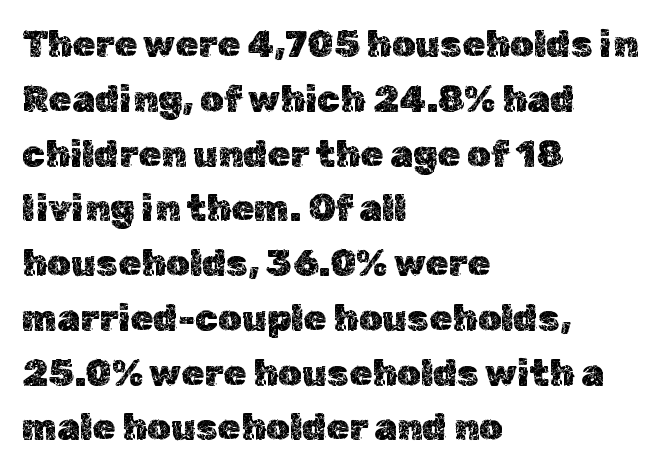
The image shows 37 px text type, upright; set left-aligned, normal line spacing (1.48x), normal letter spacing, not underlined; a medium x-height.
